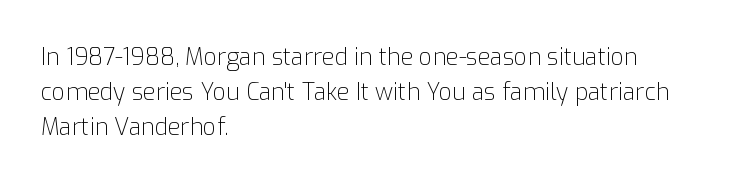
Q: Is the text bold? A: No.
Q: Is the text italic (slanted)? A: No, it is upright.
Q: Is the text underlined? A: No.
Q: How is the paragraph aligned? A: Left-aligned.
Q: Is the spacing between letters normal or unusually wide? A: Normal.
Q: Is the spacing between lines tight, normal or loose? A: Normal.
